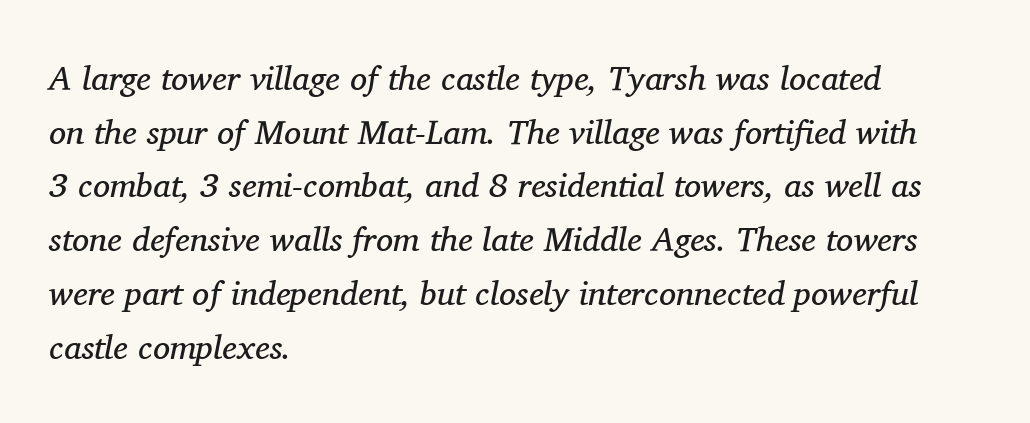
{"serif": "yes", "italic": "yes", "lean": "right", "slant_degrees": 11, "bold": "no", "weight": "regular", "width": "normal", "stroke_contrast": "medium", "x_height": "medium", "monospaced": "no", "underline": "no", "align": "left", "line_spacing": "normal", "line_spacing_ratio": 1.58, "letter_spacing": "normal", "letter_spacing_em": 0.0, "glyph_px": 34}
